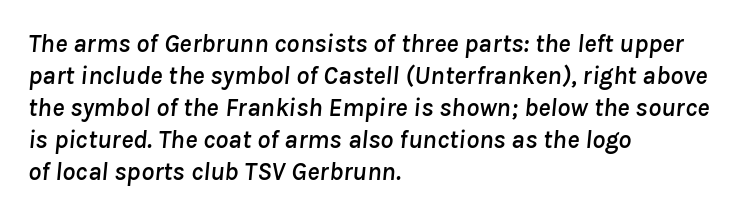
Honestly, there is no underline to notice here at all. An italicized treatment has been applied to the whole sample. Nothing unusual about the tracking: characters are spaced as the font intends. Each line starts at the same left margin while the right side varies.
